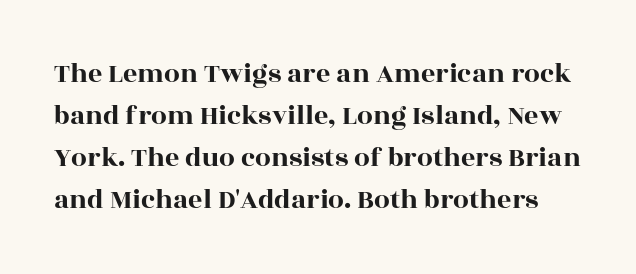
Nobody drew a line under any word here. A typesetter would mark this as roman, not italic. Is this a fixed-width face? No — the glyphs have proportional, varying widths. Compared with typical body copy, the letter spacing here is the same.
